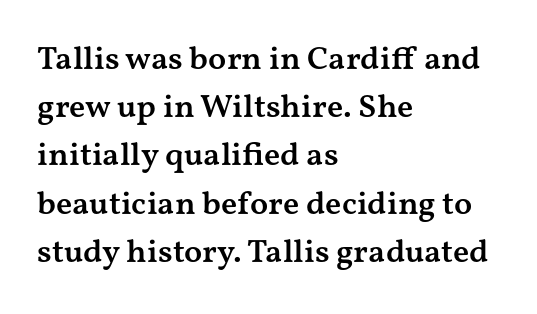
The specimen omits any rule beneath the text block's lines. Classification — serif. Vertical strokes here are truly vertical. How would I describe the line gaps? Plain and ordinary. As a designer I'd log this as weight 600, semibold. Each line starts at the same left margin while the right side varies.
